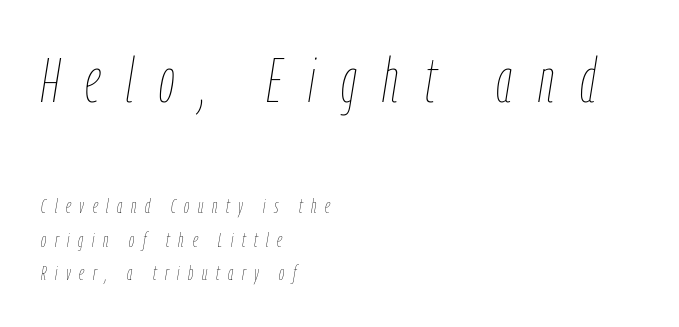
Normally led — the rows are evenly, conventionally spaced. The horizontal fit of the characters is loose and conspicuously gappy. Decoration check: the copy has no underline. Spacing verdict: proportional, widths tailored to each character.
